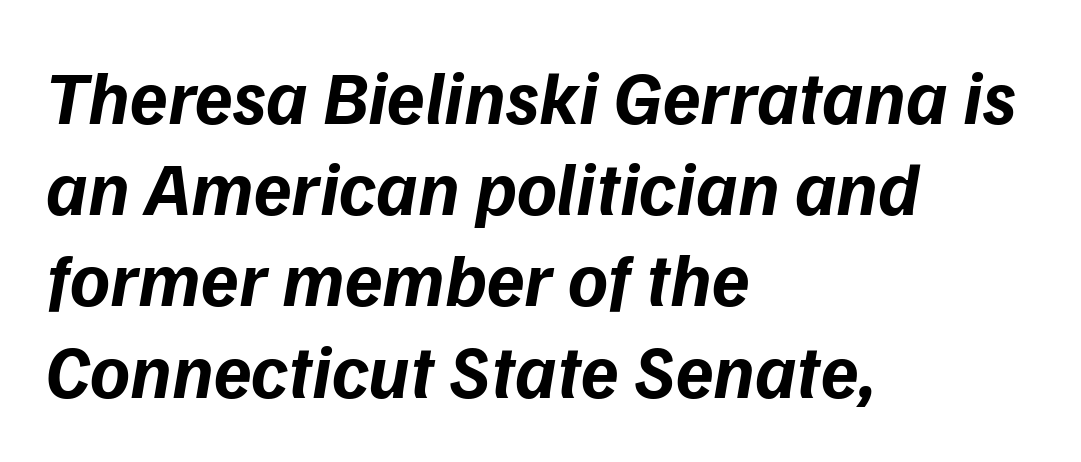
Q: Is the text bold? A: Yes.
Q: Is the text italic (slanted)? A: Yes, it leans right by about 9 degrees.
Q: Is the text underlined? A: No.
Q: How is the paragraph aligned? A: Left-aligned.
Q: Is the spacing between letters normal or unusually wide? A: Normal.
Q: Width (condensed, normal, or wide)? A: Normal.
Q: Stroke contrast? A: Low.
Q: x-height? A: Medium.
Q: Monospaced? A: No.
